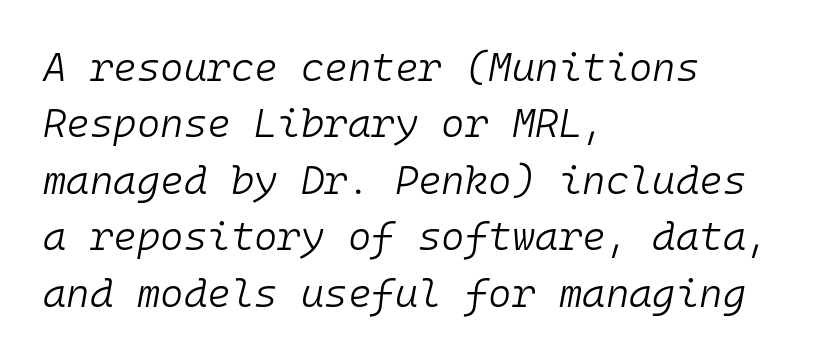
A bare baseline throughout the passage. The text carries the slant typical of an italic or oblique font. No extra ink here — the face is not bold. Compared with a centered layout, this one pins lines to the left instead. Short note: letters normally spaced.
